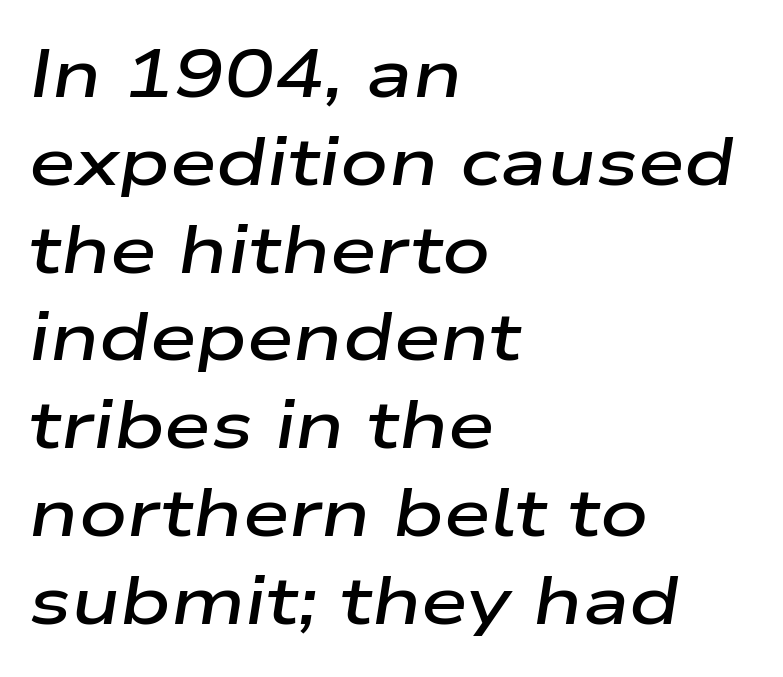
The image shows 67 px semibold, wide type, italic (leaning right); set left-aligned, normal line spacing (1.31x), normal letter spacing, not underlined; low stroke contrast and a medium x-height.
